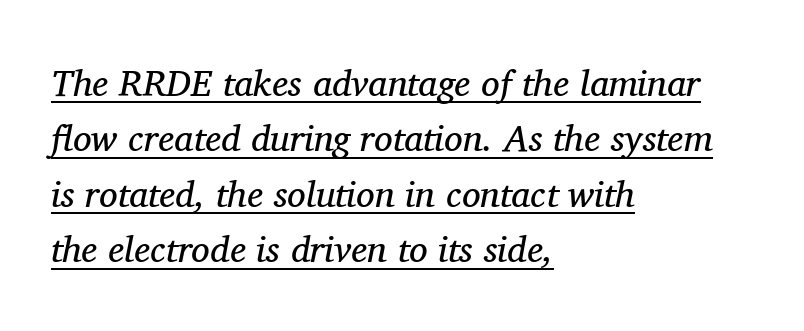
The image shows 37 px regular-weight serif type, italic (leaning right); set left-aligned, normal line spacing (1.5x), normal letter spacing, underlined; medium stroke contrast and a medium x-height.
